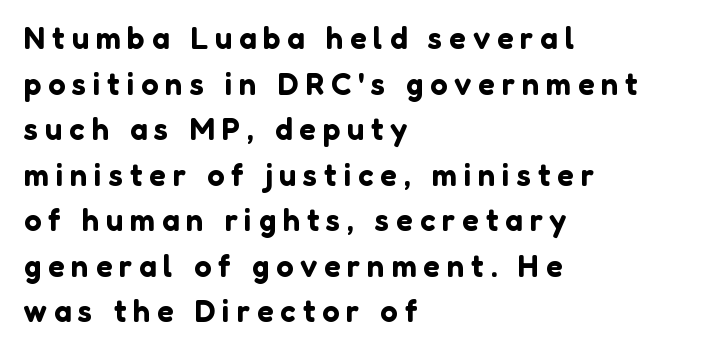
The face used here is proportionally spaced, like ordinary book or web type. Nope, not italic — everything's standing straight. The letters are spread apart with noticeably loose tracking. Horizontal bands of white between lines are of average thickness. Observe the absence of serifs on each vertical stroke in this sample.
